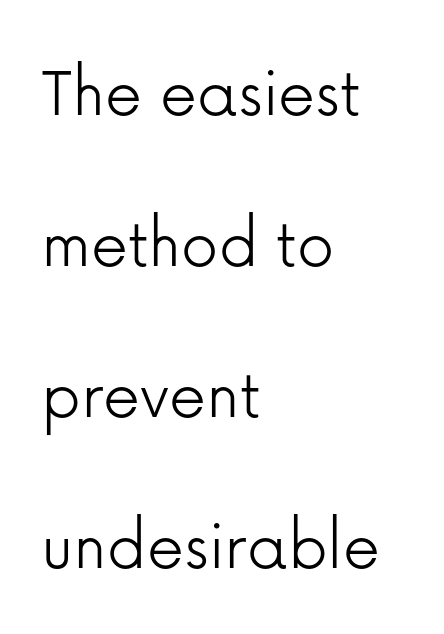
Is this a sans? Yes — the strokes have no serifs. Horizontal alignment here is leftward, the default for most running prose. The string is rendered with underlining switched off. The letters sit at their default tracking, neither squeezed nor spread. Proportional: the letters do not fall into vertical columns. A light-to-regular cut is what we see here.
